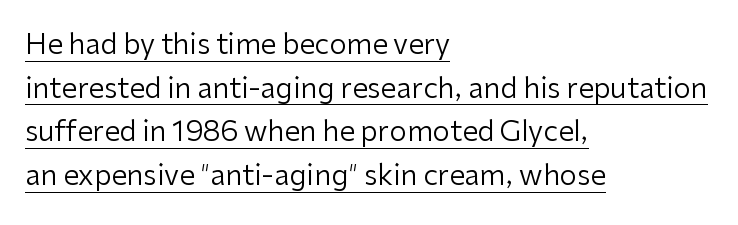
Q: Is the text bold? A: No.
Q: Is the text italic (slanted)? A: No, it is upright.
Q: Is the typeface a serif or a sans-serif typeface? A: Sans-serif.
Q: Is the text underlined? A: Yes.
Q: How is the paragraph aligned? A: Left-aligned.
Q: Is the spacing between letters normal or unusually wide? A: Normal.
Q: Is the spacing between lines tight, normal or loose? A: Normal.
Q: Width (condensed, normal, or wide)? A: Normal.
Q: Stroke contrast? A: Low.
Q: x-height? A: Medium.
Q: Monospaced? A: No.
